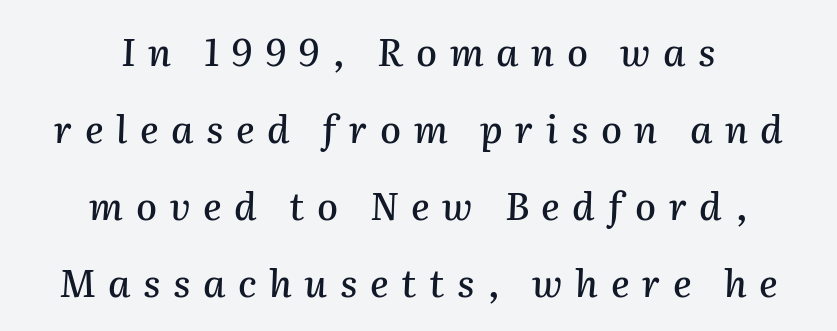
Decoration check: the copy has no underline. Leading: increased. Designer's note — italics engaged. Here the designer chose a conventional face with non-uniform glyph widths. Neither beginnings nor endings align; midpoints do. Letter spacing: wide.
